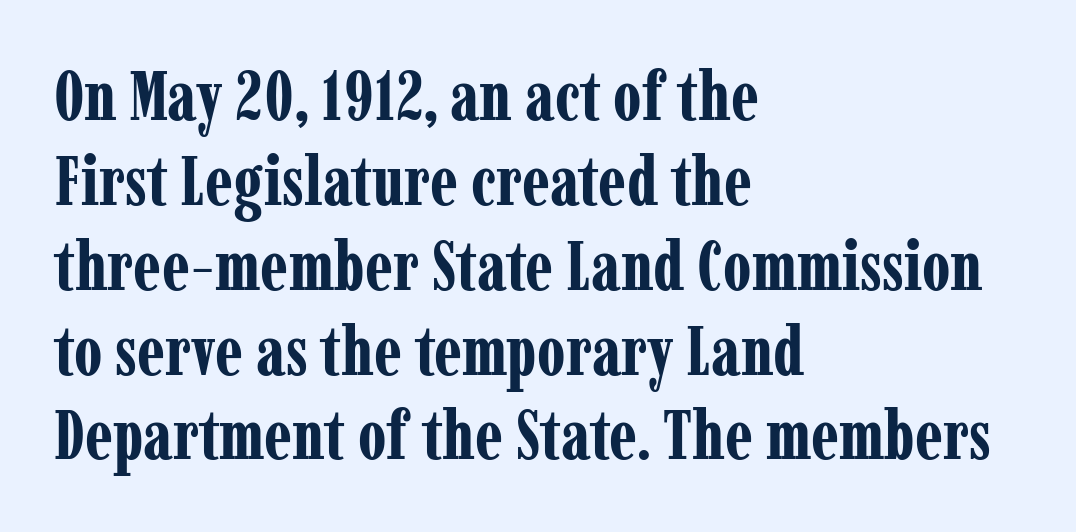
{"serif": "yes", "italic": "no", "bold": "yes", "weight": "bold", "width": "condensed", "stroke_contrast": "low", "x_height": "medium", "monospaced": "no", "underline": "no", "align": "left", "line_spacing_ratio": 1.23, "letter_spacing": "normal", "letter_spacing_em": 0.0, "glyph_px": 69}
